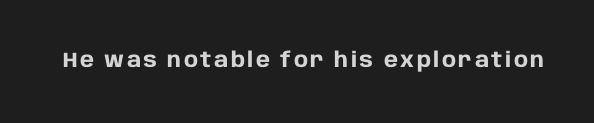
{"italic": "no", "bold": "yes", "underline": "no", "glyph_px": 21}
